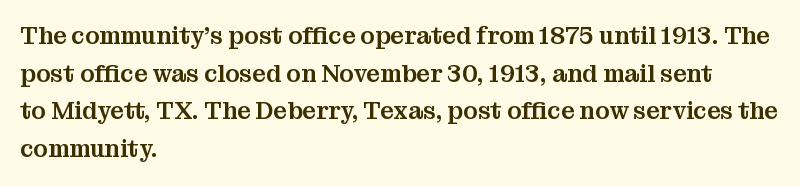
{"italic": "no", "underline": "no", "align": "left", "line_spacing": "normal", "line_spacing_ratio": 1.57, "letter_spacing": "normal", "letter_spacing_em": 0.0, "glyph_px": 24}
